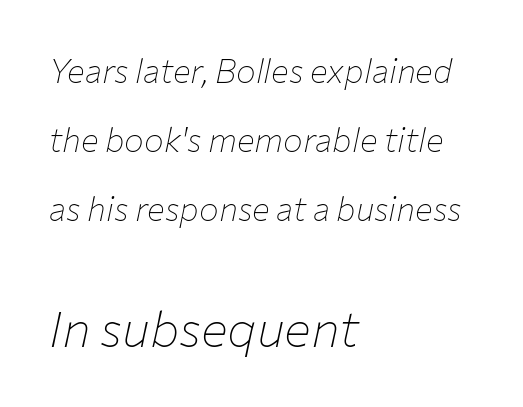
The image shows 50 px thin type, italic (leaning right); set left-aligned, loose line spacing (2.09x), normal letter spacing, not underlined; the second (bottom) block is 1.52x larger; low stroke contrast and a medium x-height.
